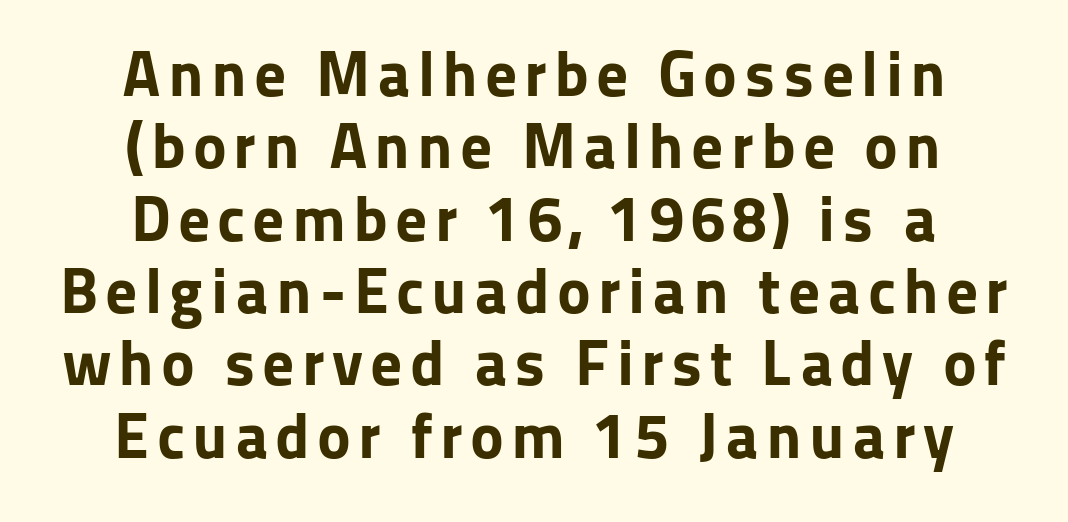
{"serif": "no", "italic": "no", "bold": "yes", "weight": "bold", "width": "normal", "stroke_contrast": "low", "x_height": "medium", "monospaced": "no", "underline": "no", "align": "center", "line_spacing": "tight", "line_spacing_ratio": 1.13, "glyph_px": 64}
